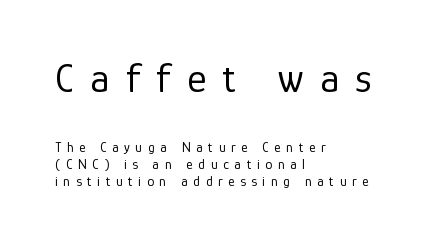
{"serif": "no", "italic": "no", "bold": "no", "weight": "regular", "width": "normal", "stroke_contrast": "low", "x_height": "medium", "monospaced": "no", "underline": "no", "align": "left", "line_spacing_ratio": 1.24, "letter_spacing": "wide", "letter_spacing_em": 0.4, "larger_block": "first", "size_ratio": 2.93, "glyph_px": 41}
